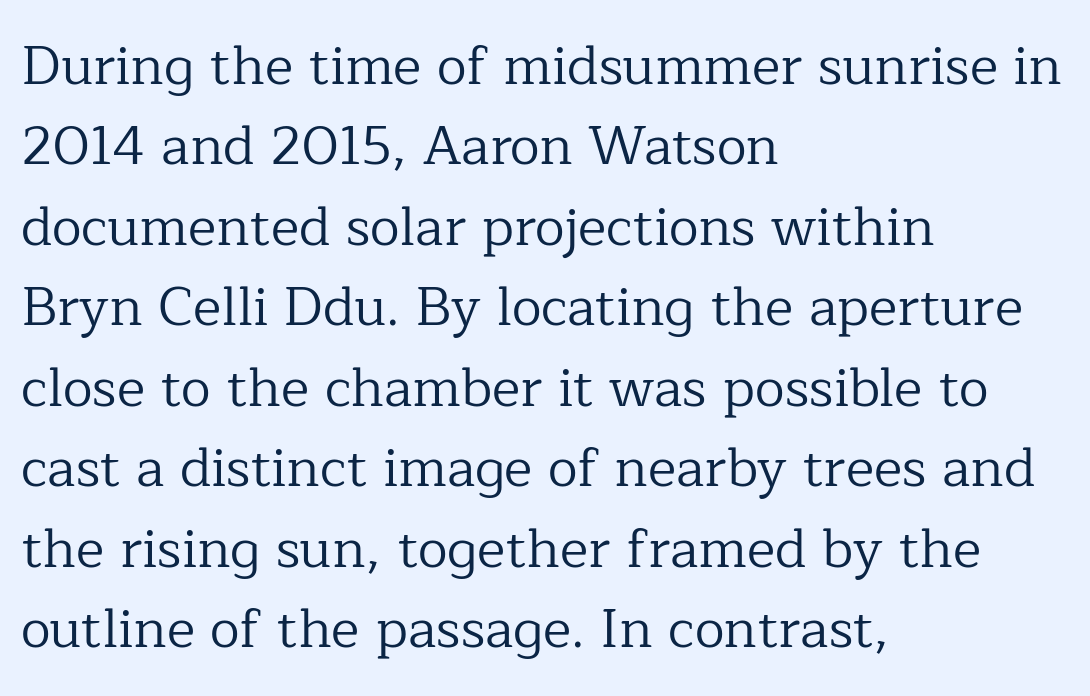
Q: Is the text bold? A: No.
Q: Is the text italic (slanted)? A: No, it is upright.
Q: Is the typeface a serif or a sans-serif typeface? A: Serif.
Q: Is the text underlined? A: No.
Q: How is the paragraph aligned? A: Left-aligned.
Q: Is the spacing between letters normal or unusually wide? A: Normal.
Q: Is the spacing between lines tight, normal or loose? A: Normal.
Q: Width (condensed, normal, or wide)? A: Normal.
Q: Stroke contrast? A: Low.
Q: x-height? A: Medium.
Q: Monospaced? A: No.
